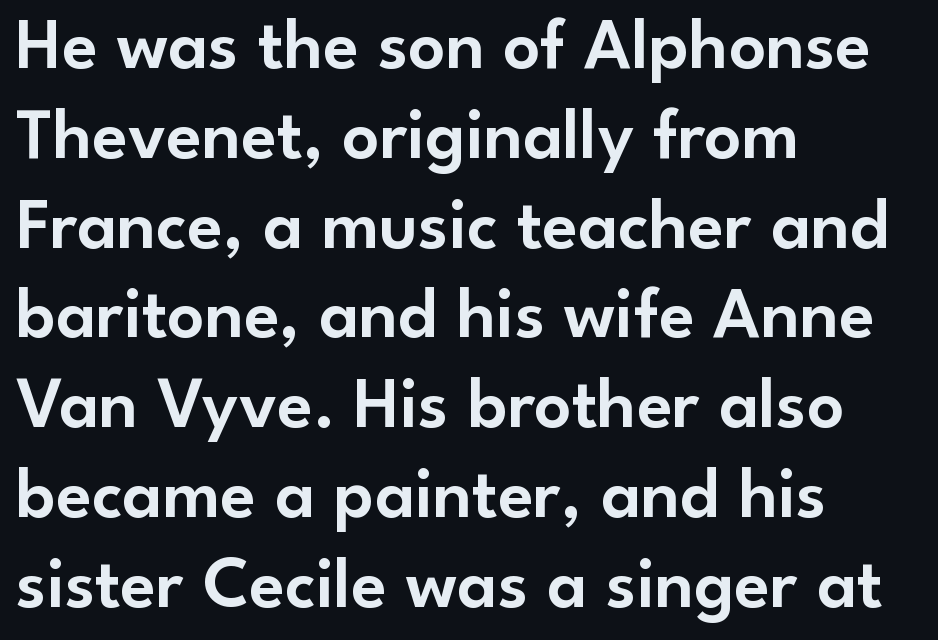
Students, note that the glyphs here touch the page at normal intervals. Plain, unruled lines of type. Look at the bottom of the vertical strokes: they stop flat, with no serifs. Think of a printed novel: that variable character pitch is what you see here. Visually the block forms a straight wall on the left and a jagged coastline on the right.
